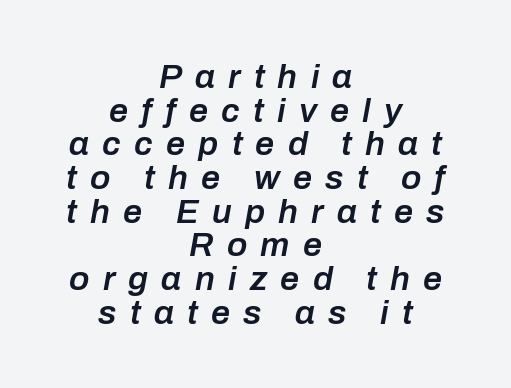
Q: Is the text bold? A: Semi-bold.
Q: Is the text italic (slanted)? A: Yes, it leans right by about 10 degrees.
Q: Is the text underlined? A: No.
Q: How is the paragraph aligned? A: Centered.
Q: Is the spacing between letters normal or unusually wide? A: Unusually wide.
Q: Is the spacing between lines tight, normal or loose? A: Tight.
Q: Width (condensed, normal, or wide)? A: Normal.
Q: Stroke contrast? A: Low.
Q: x-height? A: Medium.
Q: Monospaced? A: No.
